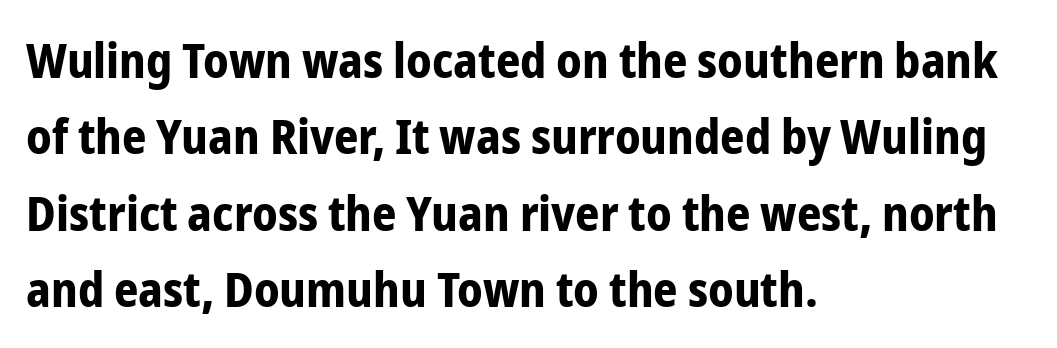
The image shows 48 px bold, condensed sans-serif type, upright; set left-aligned, normal line spacing (1.59x), normal letter spacing, not underlined; low stroke contrast and a medium x-height.
